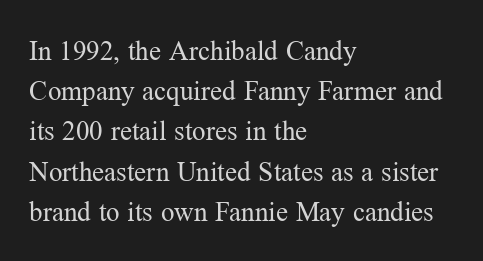
The paragraph shown leans on its left margin. Has an underline been added? It has not. The font's upright variant was chosen for this text. The cut favours lightness, reaching ordinary text weight at its darkest.
